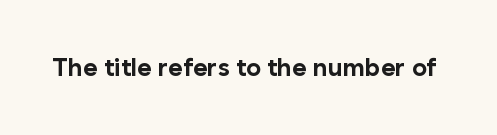
{"italic": "no", "bold": "yes", "underline": "no", "letter_spacing": "normal", "letter_spacing_em": 0.0, "glyph_px": 25}
